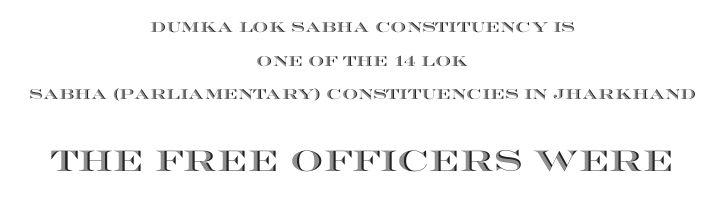
The image shows 29 px wide type, upright; set centered, loose line spacing (2.41x), normal letter spacing, not underlined; the second (bottom) block is 2.07x larger; a large x-height.
